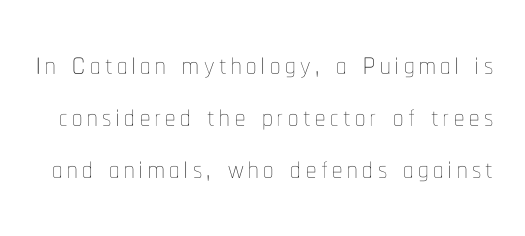
A quiet, ordinary-to-light weight characterises the typeface. This is roman type, the default non-slanted kind. Is this a fixed-width face? No — the glyphs have proportional, varying widths. The passage shown is not underscored anywhere.
